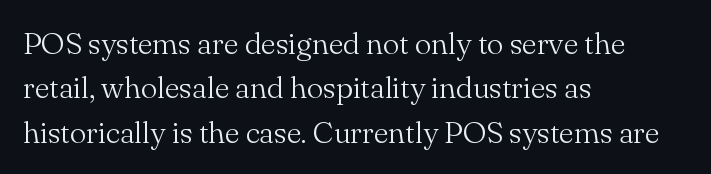
{"serif": "yes", "italic": "no", "bold": "no", "weight": "light", "width": "normal", "stroke_contrast": "medium", "x_height": "small", "monospaced": "no", "underline": "no", "align": "left", "line_spacing": "normal", "line_spacing_ratio": 1.43, "letter_spacing": "normal", "letter_spacing_em": 0.0, "glyph_px": 31}
